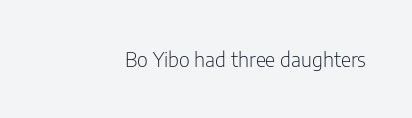
The image shows 20 px text type, upright; set normal letter spacing, not underlined.
